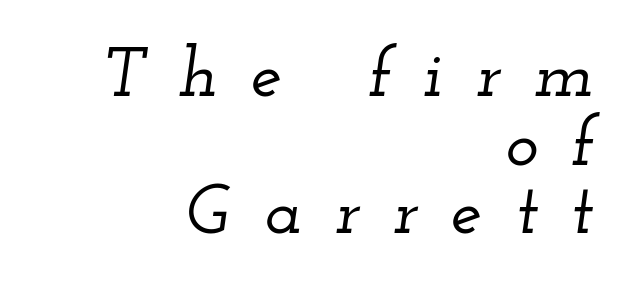
{"serif": "yes", "italic": "yes", "lean": "right", "slant_degrees": 12, "width": "wide", "stroke_contrast": "low", "x_height": "small", "monospaced": "no", "underline": "no", "align": "right", "line_spacing": "tight", "line_spacing_ratio": 0.98, "letter_spacing": "wide", "letter_spacing_em": 0.47, "glyph_px": 70}
